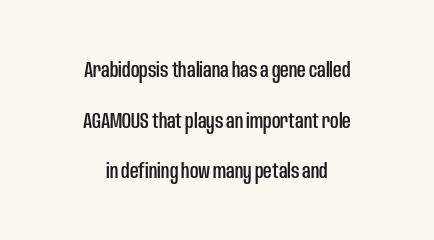
The image shows 21 px text type, upright; set centered, loose line spacing (2.41x), normal letter spacing, not underlined.
